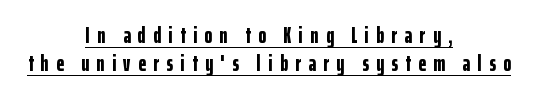
Q: Is the text bold? A: Yes.
Q: Is the text italic (slanted)? A: No, it is upright.
Q: Is the text underlined? A: Yes.
Q: How is the paragraph aligned? A: Centered.
Q: Is the spacing between letters normal or unusually wide? A: Unusually wide.
